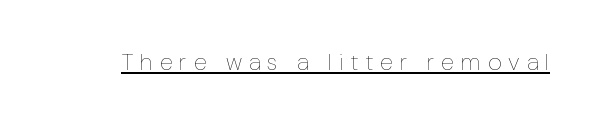
Q: Is the text bold? A: No.
Q: Is the text italic (slanted)? A: No, it is upright.
Q: Is the text underlined? A: Yes.
Q: Is the spacing between letters normal or unusually wide? A: Unusually wide.
